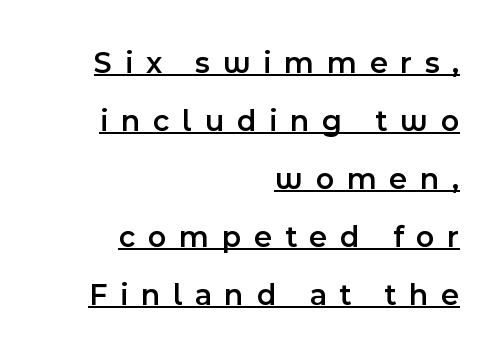
The image shows 31 px semibold sans-serif type, upright; set right-aligned, line spacing 1.87x, unusually wide letter spacing (+0.41 em), underlined; a medium x-height.
